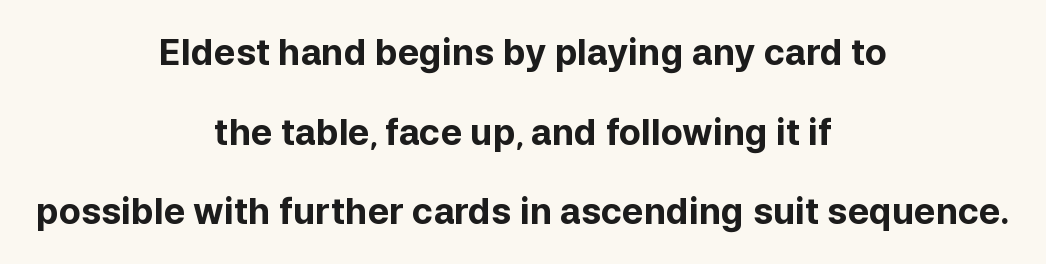
The image shows 36 px bold sans-serif type, upright; set centered, loose line spacing (2.21x), normal letter spacing, not underlined; low stroke contrast and a medium x-height.
